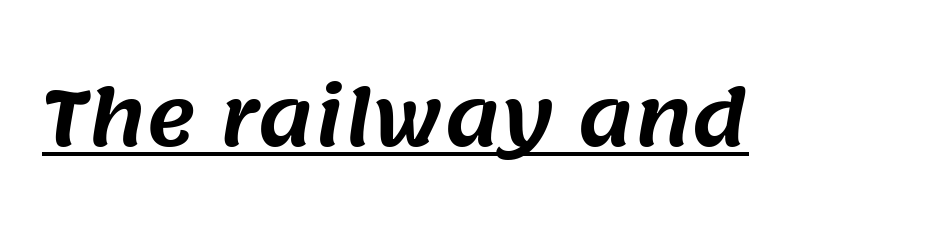
The image shows 76 px sans-serif type; set normal letter spacing, underlined; medium stroke contrast and a large x-height.
